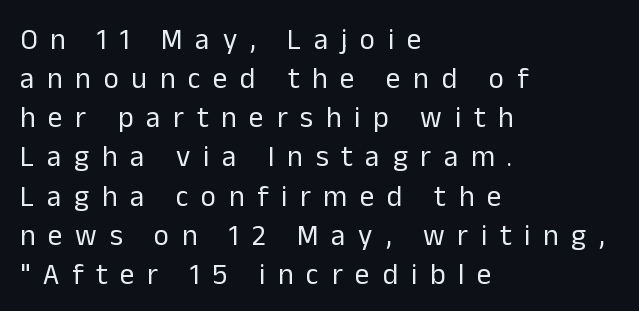
{"serif": "no", "italic": "no", "bold": "no", "weight": "regular", "width": "normal", "stroke_contrast": "low", "x_height": "medium", "monospaced": "no", "underline": "no", "align": "left", "line_spacing": "normal", "line_spacing_ratio": 1.35, "letter_spacing": "wide", "letter_spacing_em": 0.44, "glyph_px": 29}
